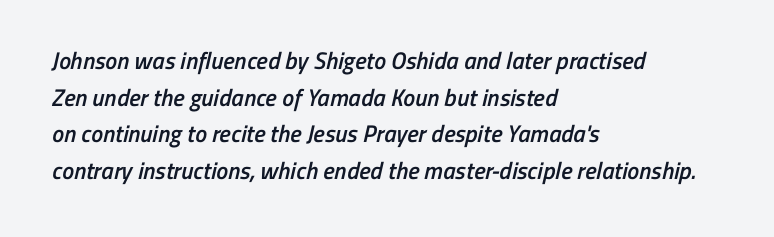
{"bold": "semi", "underline": "no", "align": "left", "line_spacing": "normal", "line_spacing_ratio": 1.53, "letter_spacing": "normal", "letter_spacing_em": 0.0, "glyph_px": 24}
